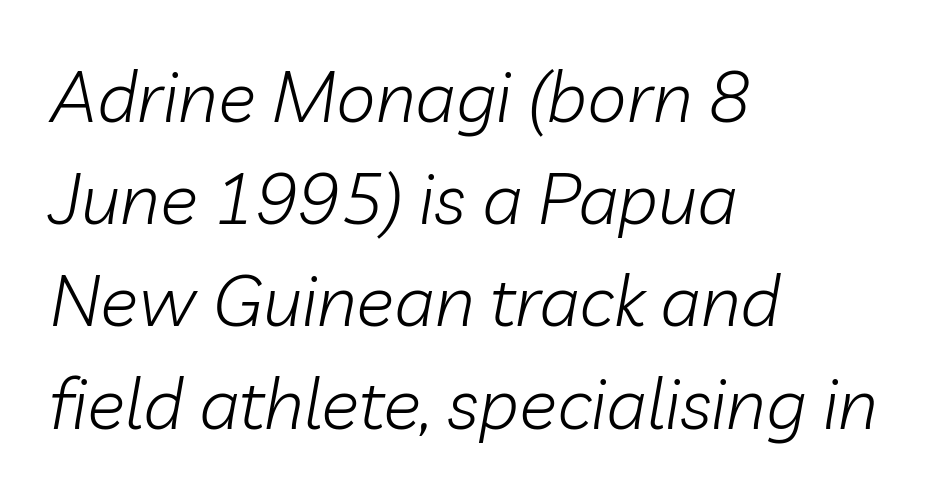
Q: Is the text bold? A: No.
Q: Is the text italic (slanted)? A: Yes, it leans right by about 10 degrees.
Q: Is the text underlined? A: No.
Q: How is the paragraph aligned? A: Left-aligned.
Q: Is the spacing between letters normal or unusually wide? A: Normal.
Q: Is the spacing between lines tight, normal or loose? A: Normal.
Q: Width (condensed, normal, or wide)? A: Normal.
Q: Stroke contrast? A: Low.
Q: x-height? A: Medium.
Q: Monospaced? A: No.
